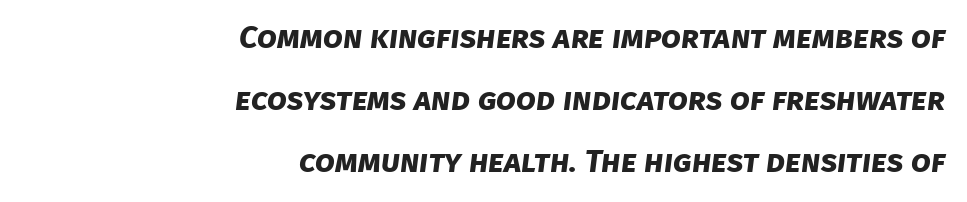
The image shows 32 px bold sans-serif type; set right-aligned, loose line spacing (1.94x), normal letter spacing, not underlined; low stroke contrast and a large x-height.
